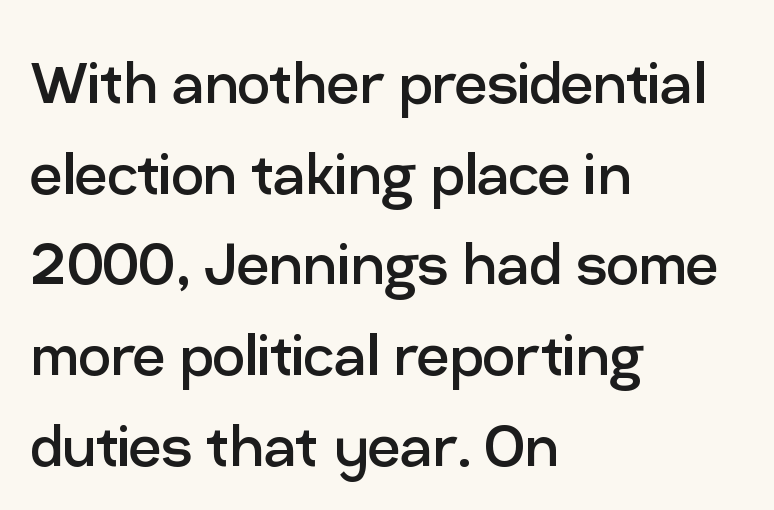
Q: Is the text bold? A: No.
Q: Is the text italic (slanted)? A: No, it is upright.
Q: Is the typeface a serif or a sans-serif typeface? A: Sans-serif.
Q: Is the text underlined? A: No.
Q: How is the paragraph aligned? A: Left-aligned.
Q: Is the spacing between letters normal or unusually wide? A: Normal.
Q: Is the spacing between lines tight, normal or loose? A: Normal.
Q: Width (condensed, normal, or wide)? A: Normal.
Q: Stroke contrast? A: Low.
Q: x-height? A: Medium.
Q: Monospaced? A: No.
